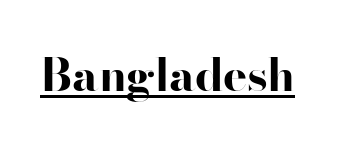
Note the varied advance widths — an 'i' is clearly narrower than an 'm'. A sans-serif font was chosen for this passage. The line texture is even and compact thanks to regular tracking. If you drew a line through each stem, it would be perfectly vertical. The face used here appears with an underline applied.
